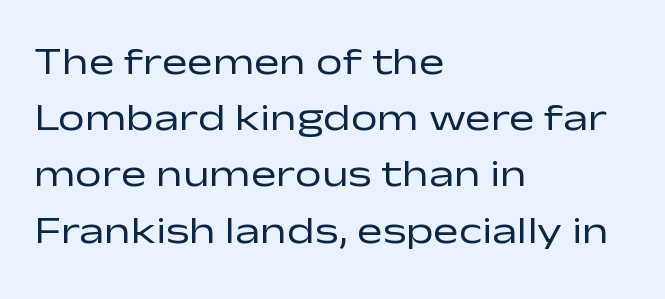
Is this a fixed-width face? No — the glyphs have proportional, varying widths. Decoration check: the copy has no underline. Honestly, the letter spacing is just normal — you wouldn't notice it. Horizontally, the lines are justified to the leading edge only.
